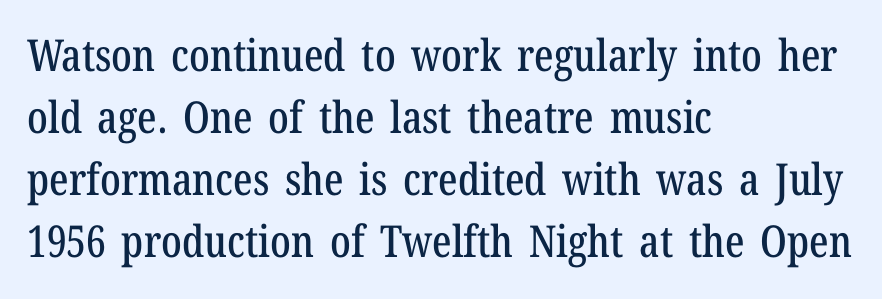
The image shows 44 px condensed serif type, upright; set left-aligned, normal line spacing (1.41x), normal letter spacing, not underlined; low stroke contrast and a medium x-height.
